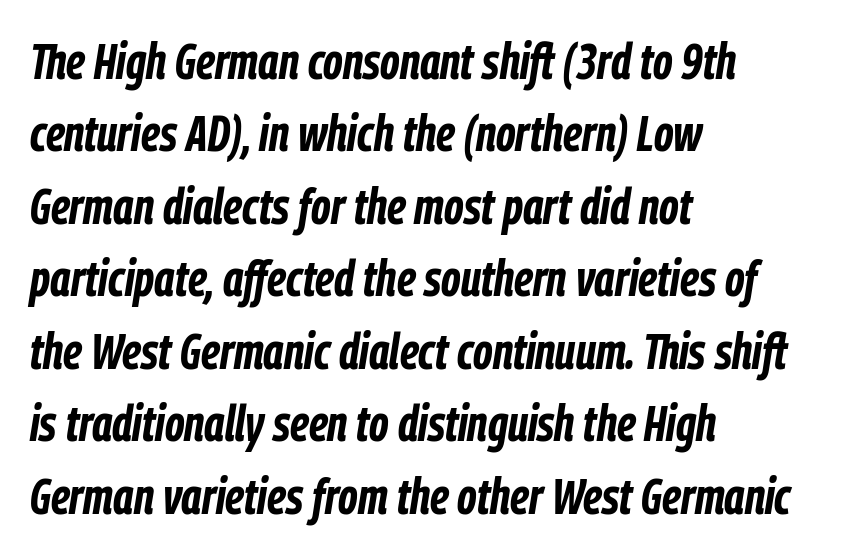
Leading matches the norm, producing a regular column. Reading down the block, your eye returns to a fixed left position each line. Descenders are the only things crossing below the line. You could not count columns in this text — the font is proportionally spaced.
